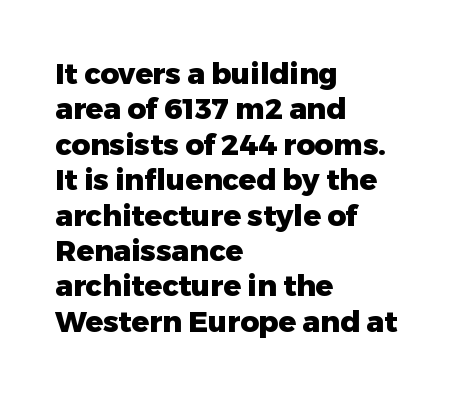
The image shows 29 px heavy sans-serif type, upright; set left-aligned, line spacing 1.22x, normal letter spacing, not underlined; low stroke contrast and a medium x-height.
